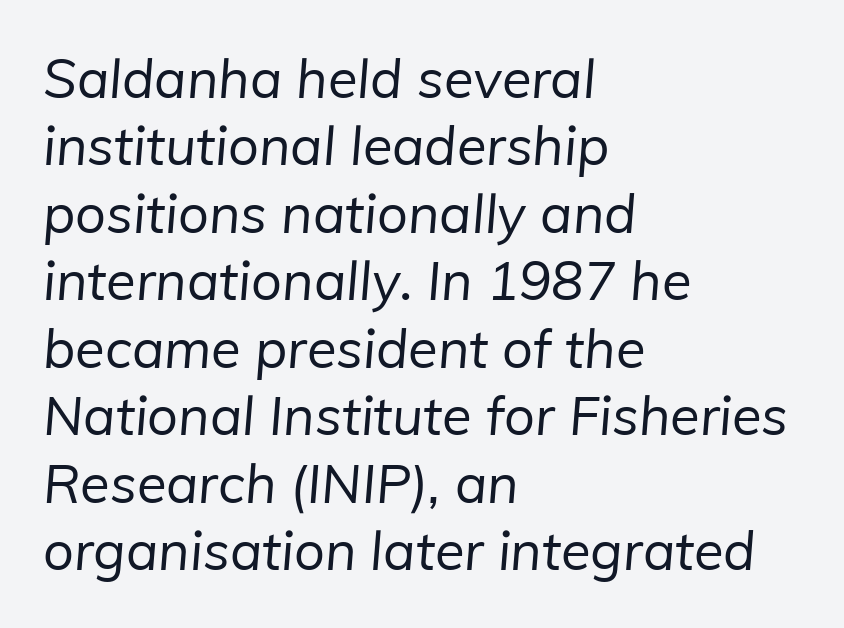
Q: Is the text bold? A: No.
Q: Is the typeface a serif or a sans-serif typeface? A: Sans-serif.
Q: Is the text underlined? A: No.
Q: How is the paragraph aligned? A: Left-aligned.
Q: Is the spacing between letters normal or unusually wide? A: Normal.
Q: Is the spacing between lines tight, normal or loose? A: Normal.
Q: Width (condensed, normal, or wide)? A: Normal.
Q: Stroke contrast? A: Low.
Q: x-height? A: Medium.
Q: Monospaced? A: No.
